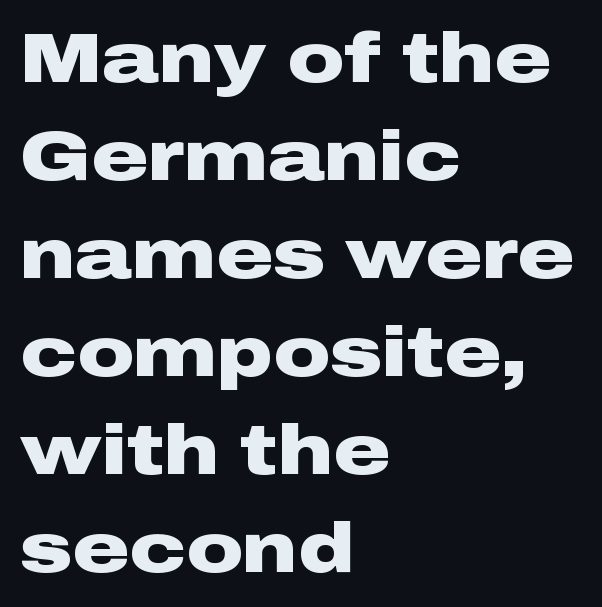
The image shows 70 px heavy, wide sans-serif type, upright; set left-aligned, normal line spacing (1.4x), normal letter spacing, not underlined; low stroke contrast and a medium x-height.
